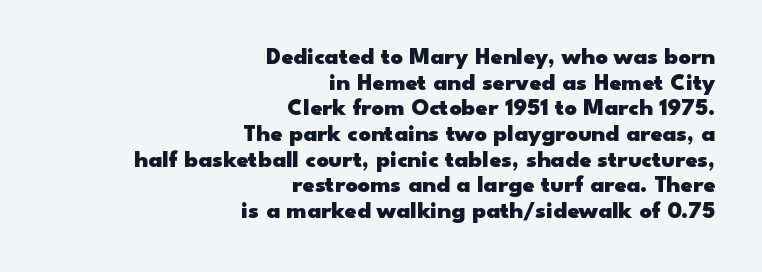
The characters look thick and weighty, a clear bold. Italic: no, the glyphs are upright roman. Beneath every word, the page is bare. This sample trades vertical openness for compactness between lines. These lines are set flush right with a ragged left edge. Tracking here is standard; glyphs follow each other at the usual distance.
